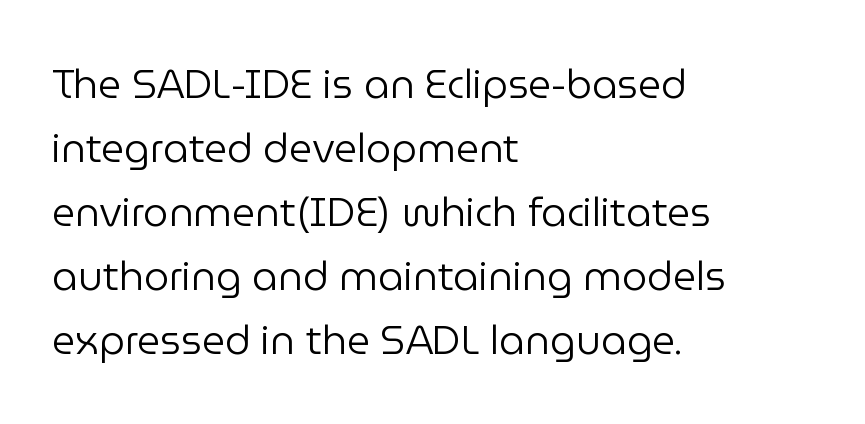
The image shows 40 px regular-weight sans-serif type, upright; set left-aligned, normal line spacing (1.6x), normal letter spacing, not underlined; low stroke contrast and a medium x-height.
